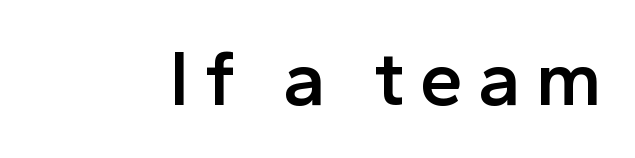
Proportional: the letters do not fall into vertical columns. The designer went with a sans here, leaving each stem footless. Underlining? Definitely not there. Posture: straight, roman, zero tilt. The typesetting leans somewhat heavy: a semibold.
